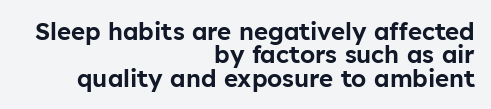
{"italic": "no", "underline": "no", "align": "right", "line_spacing": "tight", "line_spacing_ratio": 0.97, "letter_spacing": "normal", "letter_spacing_em": 0.0, "glyph_px": 24}
